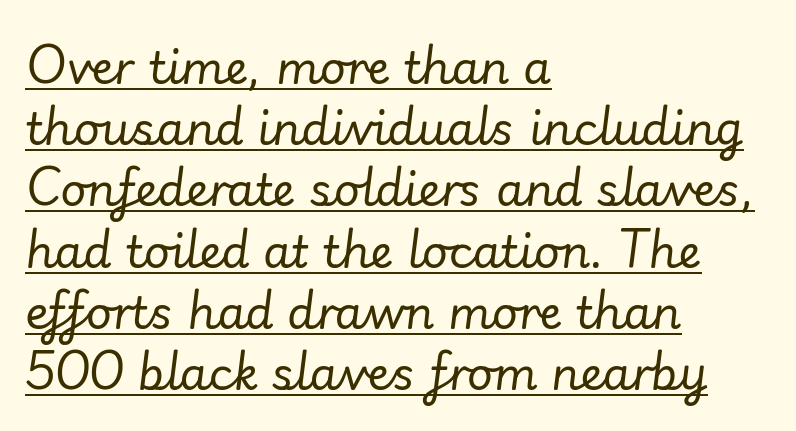
{"italic": "yes", "lean": "right", "slant_degrees": 7, "bold": "no", "weight": "regular", "width": "normal", "stroke_contrast": "low", "x_height": "small", "monospaced": "no", "underline": "yes", "align": "left", "line_spacing": "normal", "line_spacing_ratio": 1.36, "letter_spacing": "normal", "letter_spacing_em": 0.0, "glyph_px": 45}
